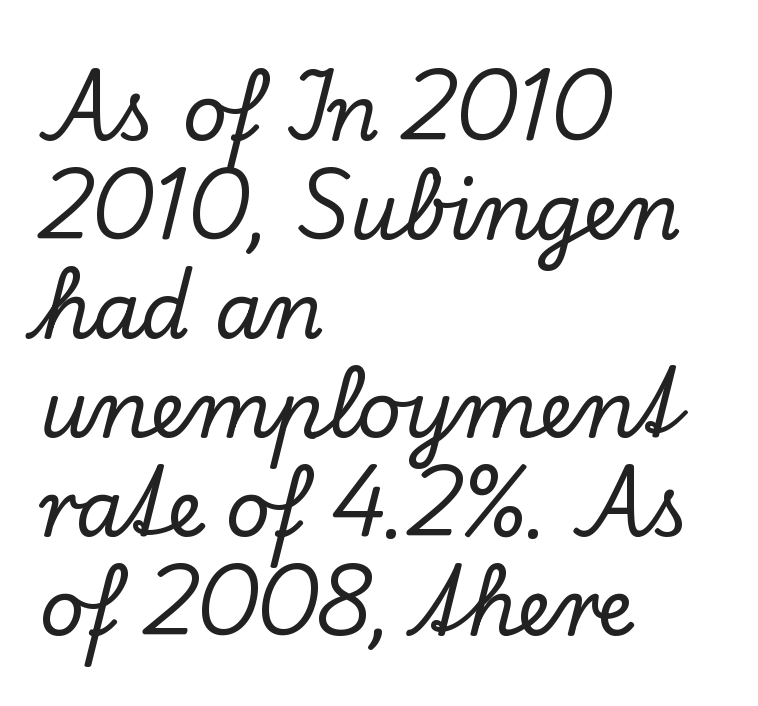
{"serif": "yes", "width": "normal", "stroke_contrast": "low", "x_height": "small", "monospaced": "no", "underline": "no", "align": "left", "line_spacing": "normal", "line_spacing_ratio": 1.27, "letter_spacing": "normal", "letter_spacing_em": 0.0, "glyph_px": 78}
